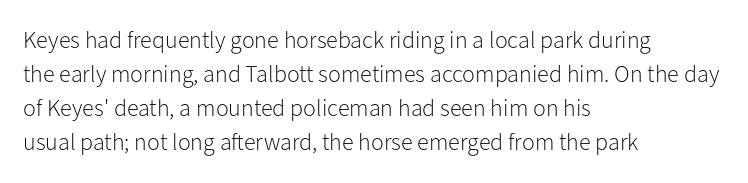
Q: Is the text bold? A: No.
Q: Is the text italic (slanted)? A: No, it is upright.
Q: Is the text underlined? A: No.
Q: How is the paragraph aligned? A: Left-aligned.
Q: Is the spacing between letters normal or unusually wide? A: Normal.
Q: Is the spacing between lines tight, normal or loose? A: Normal.
